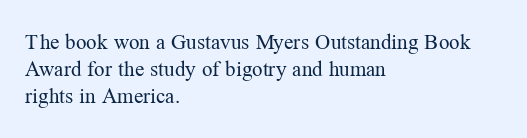
The passage shown is not underscored anywhere. Summary of vertical rhythm: regular, with standard interline spacing. The rag falls on the right side of this text block. Notice how the stems are strictly vertical — no italics here. Vertical stems look standard width or narrower in stroke.
